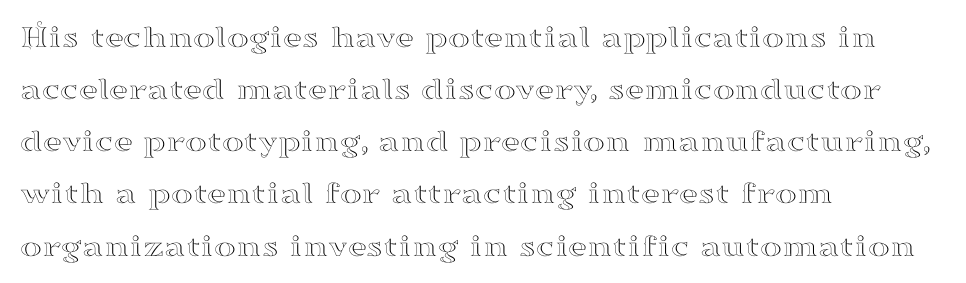
{"serif": "yes", "italic": "no", "width": "wide", "stroke_contrast": "high", "x_height": "small", "monospaced": "no", "underline": "no", "align": "left", "line_spacing": "normal", "line_spacing_ratio": 1.58, "letter_spacing": "normal", "letter_spacing_em": 0.0, "glyph_px": 33}
